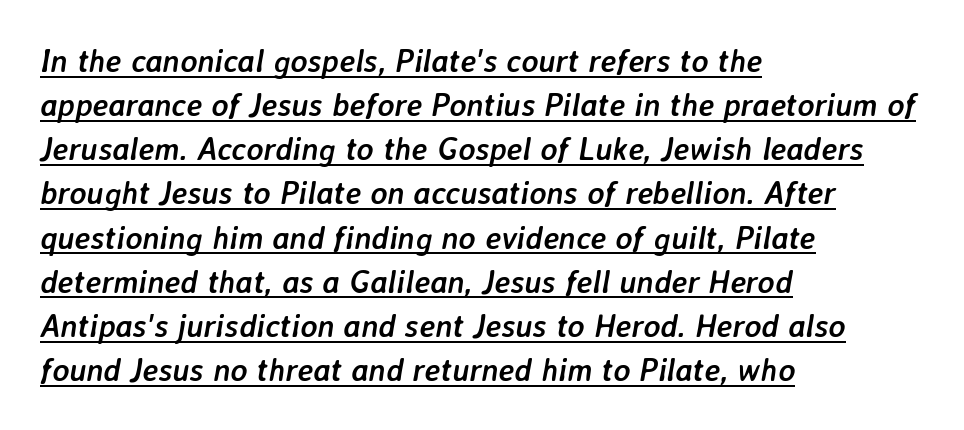
{"italic": "yes", "lean": "right", "slant_degrees": 7, "bold": "yes", "weight": "semibold", "width": "normal", "stroke_contrast": "low", "x_height": "medium", "monospaced": "no", "underline": "yes", "align": "left", "line_spacing": "normal", "line_spacing_ratio": 1.38, "letter_spacing": "normal", "letter_spacing_em": 0.0, "glyph_px": 32}
